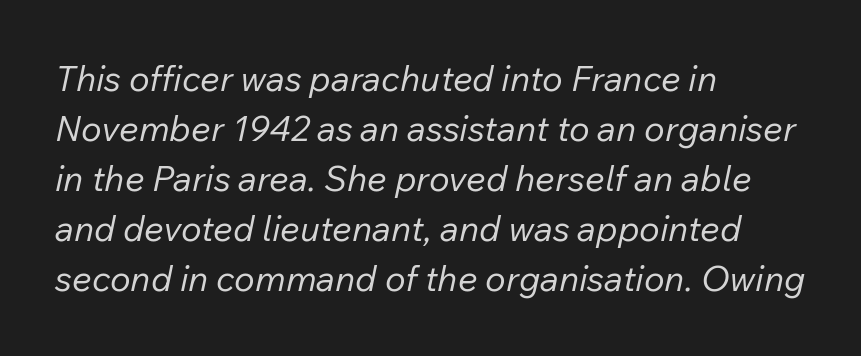
Is there much room between lines? A standard amount, neither cramped nor airy. Has an underline been added? It has not. No chunkiness to these letters — they're not bold. Each line starts at the same left margin while the right side varies.
